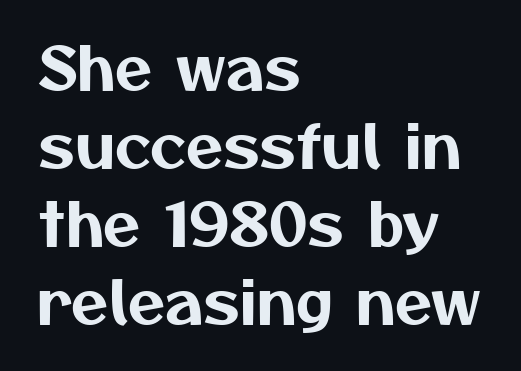
Here the glyphs are tracked normally, forming tight word shapes. Leading: standard. This sample has the flowing, uneven cadence of proportional lettering. These lines stack with their left ends in a neat column. Each row of text sits above clean, open space. This is sans-serif lettering, the kind often seen on screens and signage.
